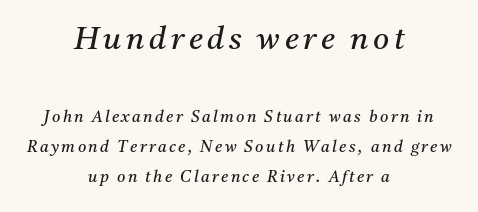
Q: Is the text bold? A: No.
Q: Is the text italic (slanted)? A: Yes, it leans right by about 11 degrees.
Q: Is the typeface a serif or a sans-serif typeface? A: Serif.
Q: Is the text underlined? A: No.
Q: How is the paragraph aligned? A: Centered.
Q: Is the spacing between lines tight, normal or loose? A: Loose.
Q: Which block of text is set in a larger size, the first (top) or the second (bottom)? A: The first (top) one.
Q: Width (condensed, normal, or wide)? A: Normal.
Q: Stroke contrast? A: Medium.
Q: x-height? A: Medium.
Q: Monospaced? A: No.
